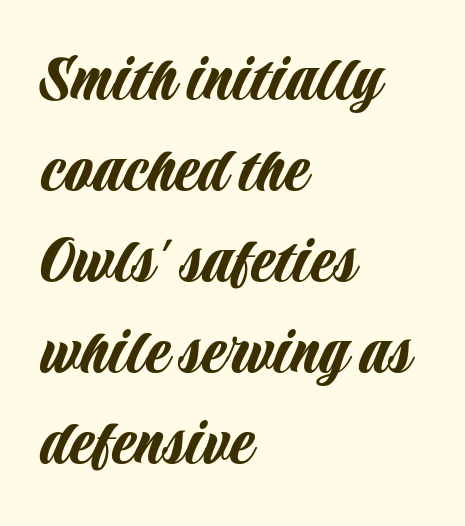
The image shows 71 px condensed sans-serif type; set left-aligned, normal line spacing (1.28x), normal letter spacing, not underlined; low stroke contrast and a large x-height.
